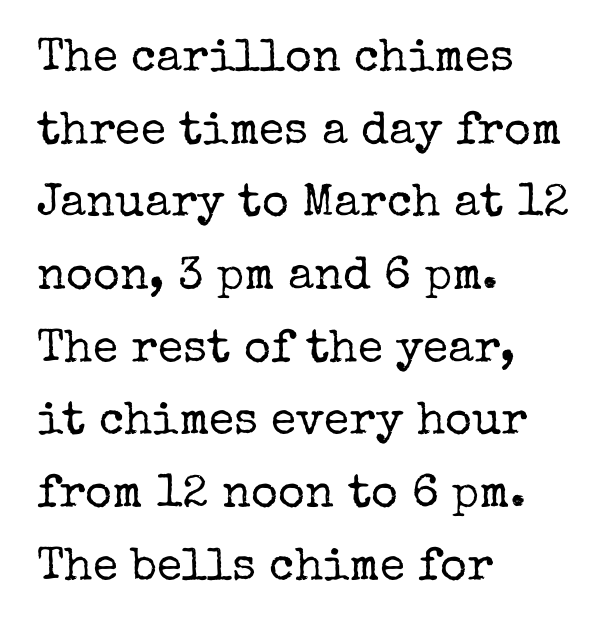
{"serif": "yes", "italic": "no", "bold": "no", "weight": "regular", "width": "normal", "stroke_contrast": "low", "x_height": "medium", "monospaced": "no", "underline": "no", "align": "left", "line_spacing": "normal", "line_spacing_ratio": 1.58, "letter_spacing": "normal", "letter_spacing_em": 0.0, "glyph_px": 46}
